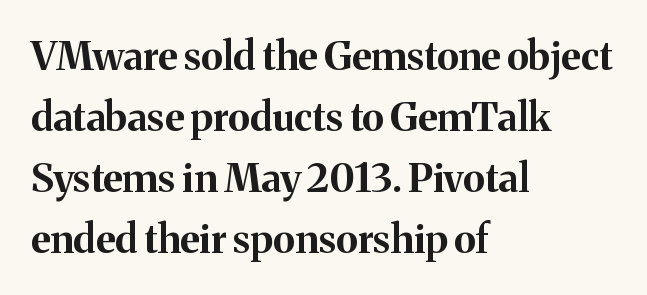
The image shows 39 px bold serif type, upright; set left-aligned, normal line spacing (1.56x), normal letter spacing, not underlined; medium stroke contrast and a medium x-height.
